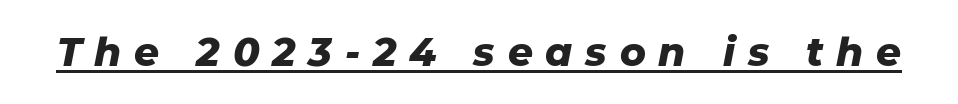
{"italic": "yes", "lean": "right", "slant_degrees": 11, "bold": "yes", "weight": "heavy", "width": "normal", "stroke_contrast": "low", "x_height": "medium", "monospaced": "no", "underline": "yes", "letter_spacing": "wide", "letter_spacing_em": 0.33, "glyph_px": 39}
